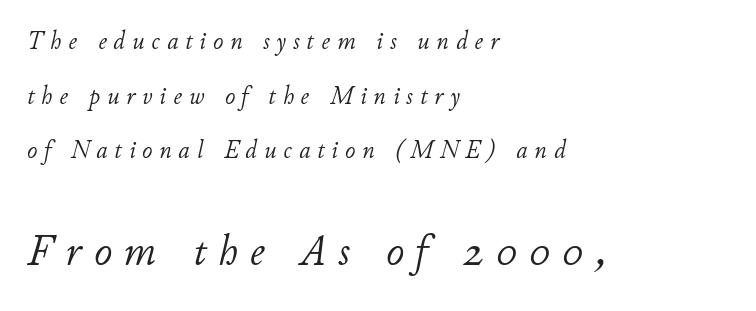
The image shows 44 px light type, italic (leaning right); set left-aligned, loose line spacing (2.19x), unusually wide letter spacing (+0.28 em), not underlined; the second (bottom) block is 1.76x larger; low stroke contrast and a small x-height.
